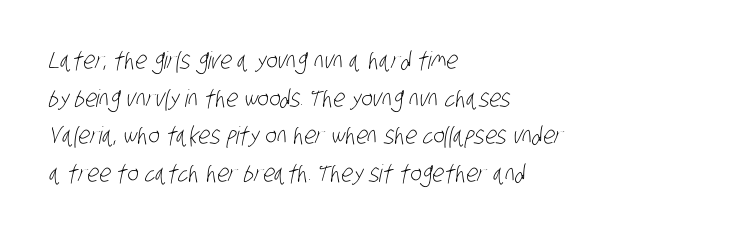
{"bold": "no", "underline": "no", "align": "left", "line_spacing": "normal", "line_spacing_ratio": 1.57, "letter_spacing": "normal", "letter_spacing_em": 0.0, "glyph_px": 24}
